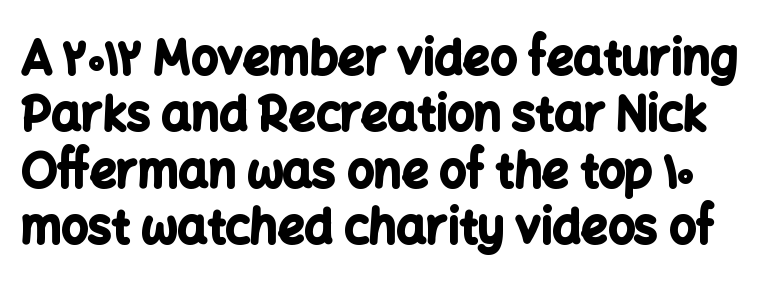
Q: Is the text bold? A: Yes.
Q: Is the text italic (slanted)? A: No, it is upright.
Q: Is the typeface a serif or a sans-serif typeface? A: Sans-serif.
Q: Is the text underlined? A: No.
Q: Is the spacing between letters normal or unusually wide? A: Normal.
Q: Width (condensed, normal, or wide)? A: Normal.
Q: Stroke contrast? A: Low.
Q: x-height? A: Medium.
Q: Monospaced? A: No.
